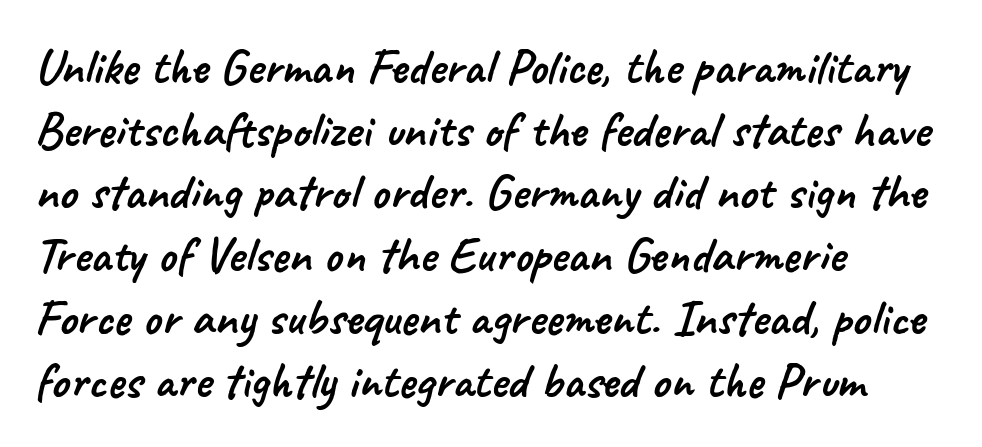
Bare-footed words on every line. Are there feet on the stems? There aren't — it's a sans. Here the glyphs are tracked normally, forming tight word shapes. The rendering uses natural spacing where letterforms have individual widths.
